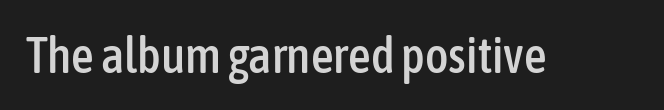
{"serif": "no", "italic": "no", "width": "condensed", "stroke_contrast": "low", "x_height": "medium", "monospaced": "no", "underline": "no", "letter_spacing": "normal", "letter_spacing_em": 0.0, "glyph_px": 50}
